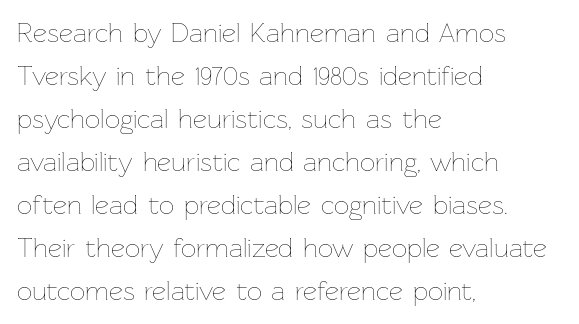
{"italic": "no", "bold": "no", "underline": "no", "align": "left", "line_spacing": "normal", "line_spacing_ratio": 1.59, "letter_spacing": "normal", "letter_spacing_em": 0.0, "glyph_px": 27}
